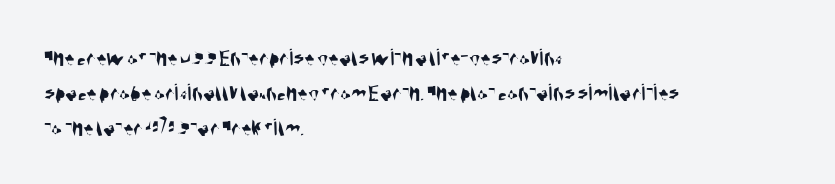
Q: Is the text underlined? A: No.
Q: How is the paragraph aligned? A: Left-aligned.
Q: Is the spacing between letters normal or unusually wide? A: Normal.
Q: Is the spacing between lines tight, normal or loose? A: Normal.
